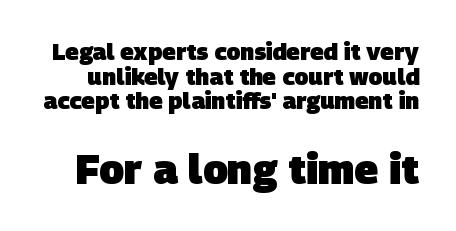
Each row of text sits above clean, open space. Each letter's strokes conclude bluntly, with no projecting serifs. Does the weight exceed regular? Yes, all the way to bold. The passage shown is typed in a proportional face where columns would drift.
